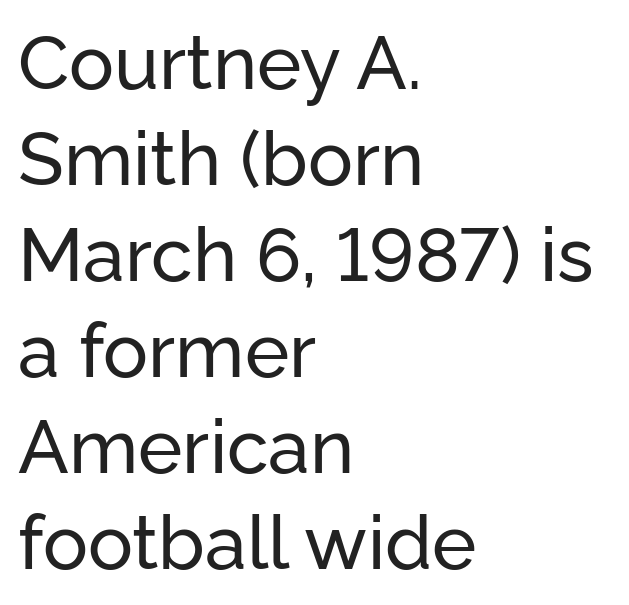
Q: Is the text italic (slanted)? A: No, it is upright.
Q: Is the typeface a serif or a sans-serif typeface? A: Sans-serif.
Q: Is the text underlined? A: No.
Q: How is the paragraph aligned? A: Left-aligned.
Q: Is the spacing between letters normal or unusually wide? A: Normal.
Q: Is the spacing between lines tight, normal or loose? A: Normal.
Q: Width (condensed, normal, or wide)? A: Normal.
Q: Stroke contrast? A: Low.
Q: x-height? A: Medium.
Q: Monospaced? A: No.
